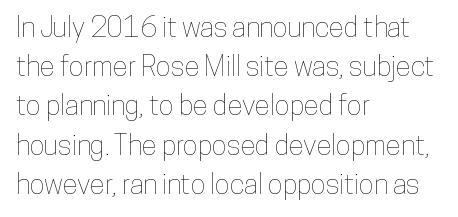
Q: Is the text italic (slanted)? A: No, it is upright.
Q: Is the text underlined? A: No.
Q: How is the paragraph aligned? A: Left-aligned.
Q: Is the spacing between letters normal or unusually wide? A: Normal.
Q: Is the spacing between lines tight, normal or loose? A: Normal.
Q: Width (condensed, normal, or wide)? A: Condensed.
Q: Stroke contrast? A: Low.
Q: x-height? A: Medium.
Q: Monospaced? A: No.
